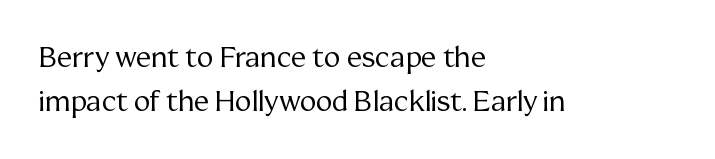
Q: Is the text bold? A: No.
Q: Is the text italic (slanted)? A: No, it is upright.
Q: Is the typeface a serif or a sans-serif typeface? A: Serif.
Q: Is the text underlined? A: No.
Q: How is the paragraph aligned? A: Left-aligned.
Q: Is the spacing between letters normal or unusually wide? A: Normal.
Q: Is the spacing between lines tight, normal or loose? A: Normal.
Q: Width (condensed, normal, or wide)? A: Normal.
Q: Stroke contrast? A: Medium.
Q: x-height? A: Medium.
Q: Monospaced? A: No.
